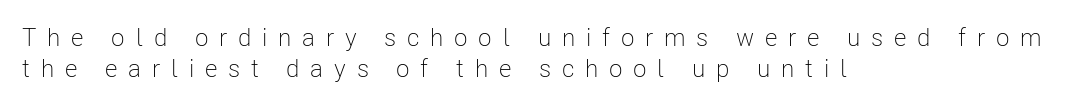
{"italic": "no", "bold": "no", "underline": "no", "align": "left", "line_spacing_ratio": 1.24, "letter_spacing": "wide", "letter_spacing_em": 0.43, "glyph_px": 25}
